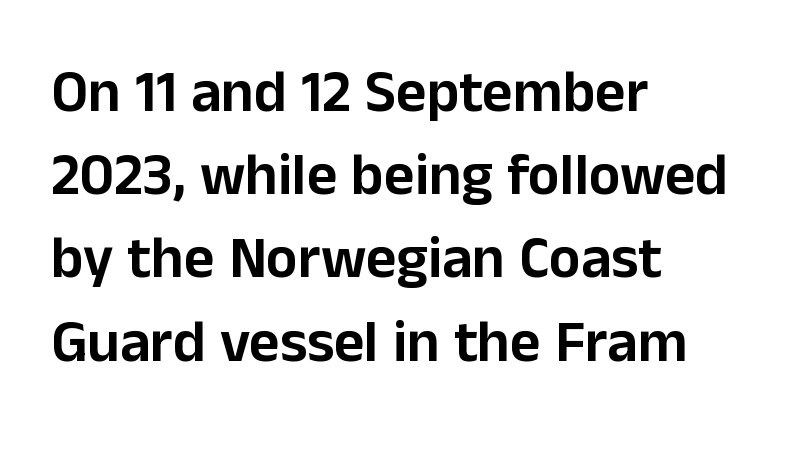
Vertical spacing — default. The type family on display is of the sans-serif kind. These lines stack with their left ends in a neat column. The face used here is proportionally spaced, like ordinary book or web type. Is there any slant? The stems are plumb. No extra tracking has been applied to these lines.
